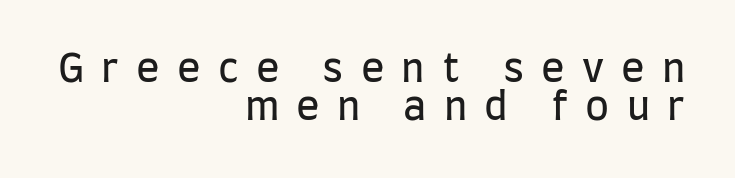
Q: Is the text bold? A: No.
Q: Is the text italic (slanted)? A: No, it is upright.
Q: Is the typeface a serif or a sans-serif typeface? A: Sans-serif.
Q: Is the text underlined? A: No.
Q: How is the paragraph aligned? A: Right-aligned.
Q: Is the spacing between letters normal or unusually wide? A: Unusually wide.
Q: Is the spacing between lines tight, normal or loose? A: Tight.
Q: Width (condensed, normal, or wide)? A: Condensed.
Q: Stroke contrast? A: Low.
Q: x-height? A: Large.
Q: Monospaced? A: No.
